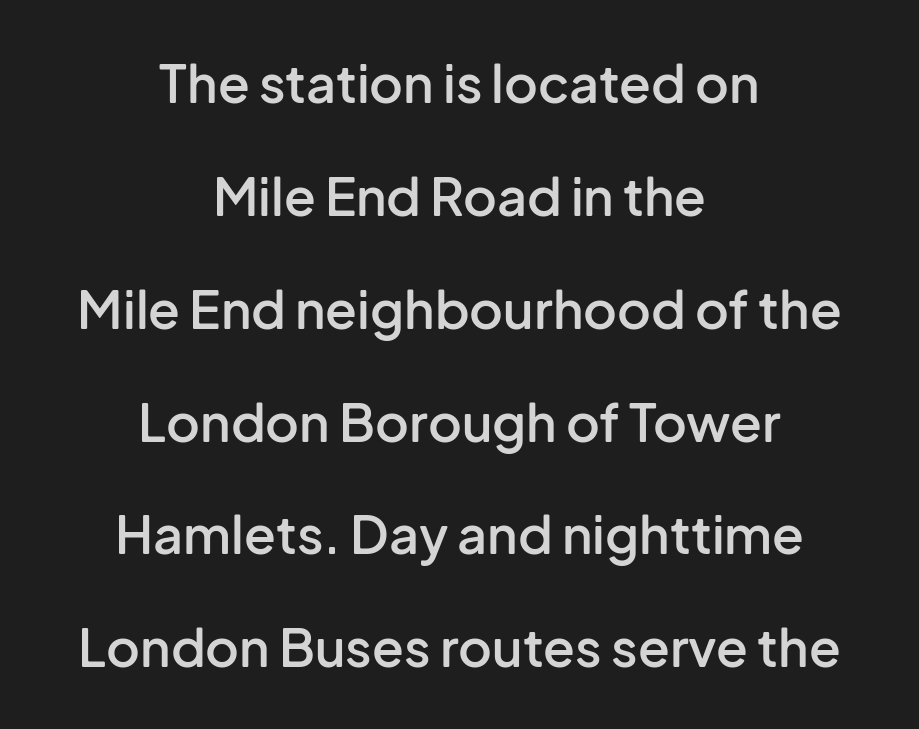
{"serif": "no", "italic": "no", "bold": "semi", "weight": "semibold", "width": "normal", "stroke_contrast": "low", "x_height": "medium", "monospaced": "no", "underline": "no", "align": "center", "line_spacing": "loose", "line_spacing_ratio": 2.17, "letter_spacing": "normal", "letter_spacing_em": 0.0, "glyph_px": 52}
